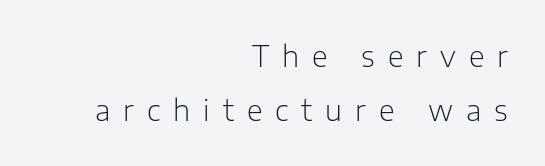
Heft: none added — not bold. The letters advance in unequal steps, a hallmark of proportional type. The passage shown is typeset with a sans-serif family. Any mark beneath the type? The region is blank. One-word summary of the alignment: right.
